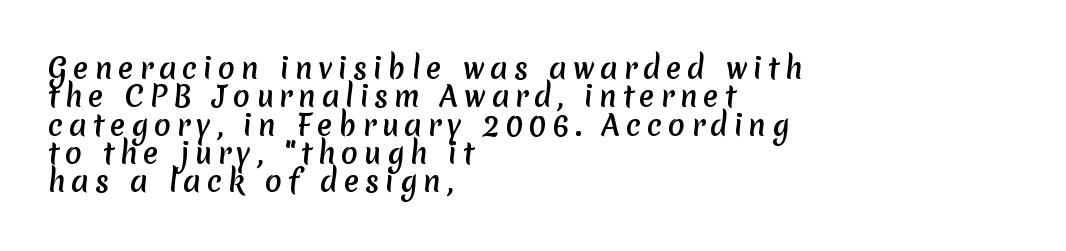
The area under the type is left untouched. The horizontal fit of the characters is loose and conspicuously gappy. If you drew a ruler down the left edge, every line would touch it. The type family on display is of the sans-serif kind. Reading down the column, the eye jumps only a short way to each next line.
